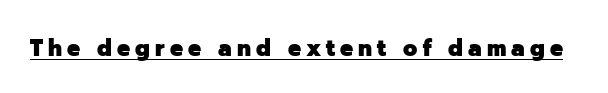
{"italic": "no", "bold": "yes", "underline": "yes", "letter_spacing": "wide", "letter_spacing_em": 0.22, "glyph_px": 23}
